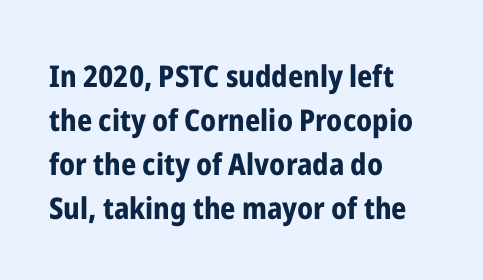
{"serif": "no", "italic": "no", "bold": "yes", "weight": "bold", "width": "condensed", "stroke_contrast": "low", "x_height": "medium", "monospaced": "no", "underline": "no", "align": "left", "line_spacing": "normal", "line_spacing_ratio": 1.47, "letter_spacing": "normal", "letter_spacing_em": 0.0, "glyph_px": 30}
